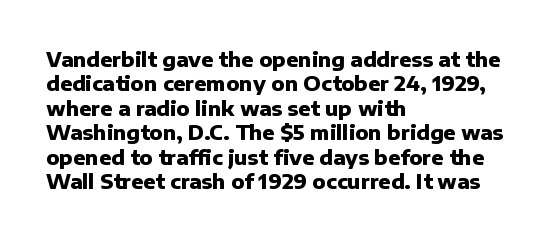
In terms of weight, the rendering is a true, heavy bold. In CSS terms this would be text-align: left. This rendering leaves character spacing at its baseline value. Honestly, there is no underline to notice here at all. The typography opts for an upright posture over an oblique one.
